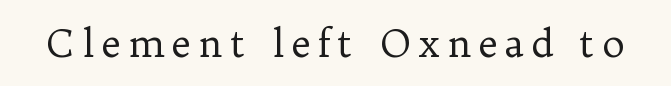
Q: Is the text bold? A: No.
Q: Is the text italic (slanted)? A: No, it is upright.
Q: Is the typeface a serif or a sans-serif typeface? A: Serif.
Q: Is the text underlined? A: No.
Q: Width (condensed, normal, or wide)? A: Normal.
Q: Stroke contrast? A: Low.
Q: x-height? A: Medium.
Q: Monospaced? A: No.
